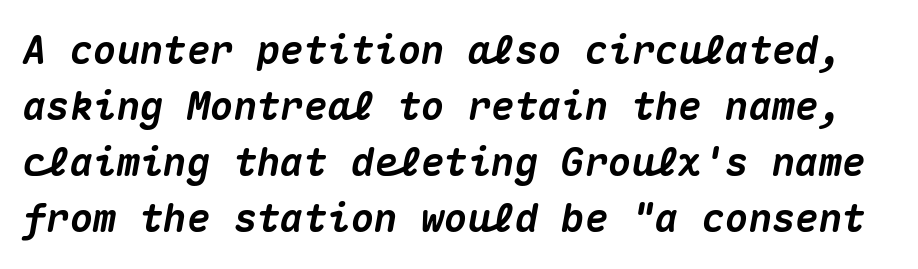
The image shows 39 px heavy type, italic (leaning right), monospaced; set normal line spacing (1.44x), normal letter spacing, not underlined; medium stroke contrast and a medium x-height.
